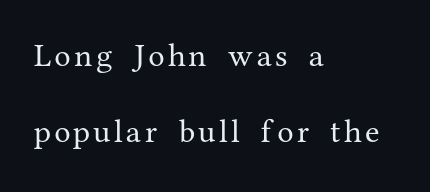
Q: Is the text bold? A: No.
Q: Is the text italic (slanted)? A: No, it is upright.
Q: Is the typeface a serif or a sans-serif typeface? A: Serif.
Q: Is the text underlined? A: No.
Q: How is the paragraph aligned? A: Left-aligned.
Q: Is the spacing between lines tight, normal or loose? A: Loose.
Q: Width (condensed, normal, or wide)? A: Normal.
Q: Stroke contrast? A: Medium.
Q: x-height? A: Medium.
Q: Monospaced? A: No.
